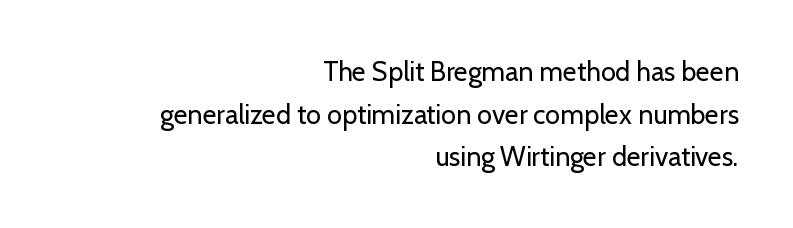
The image shows 27 px text type, upright; set right-aligned, normal line spacing (1.58x), normal letter spacing, not underlined.
